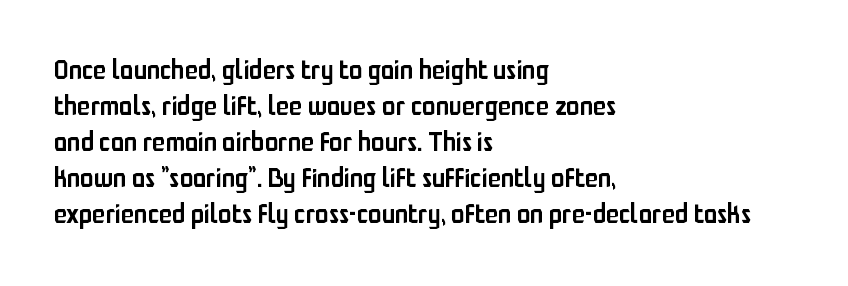
The image shows 27 px text type, upright; set left-aligned, normal line spacing (1.33x), normal letter spacing, not underlined.
